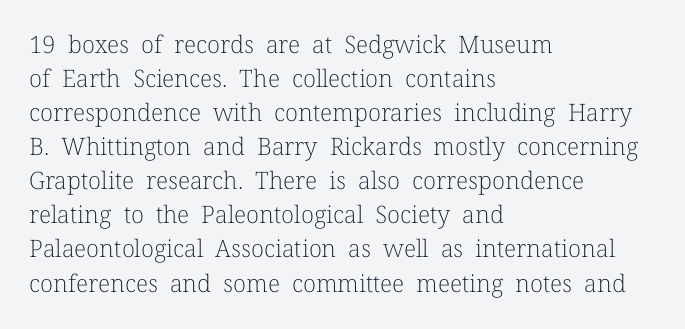
The image shows 24 px text type, upright; set left-aligned, normal line spacing (1.42x), normal letter spacing, not underlined.
